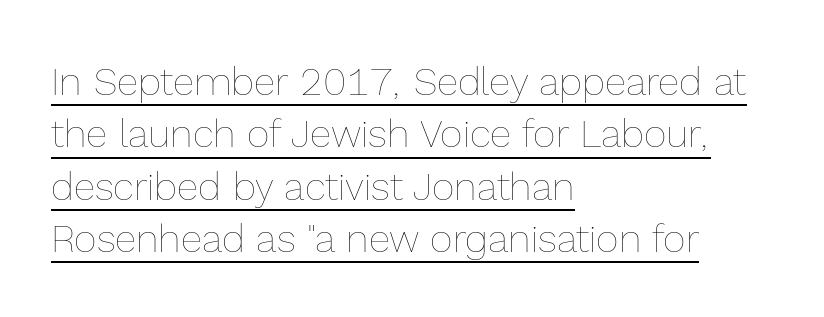
The image shows 39 px thin type, upright; set left-aligned, normal line spacing (1.34x), normal letter spacing, underlined; a medium x-height.
